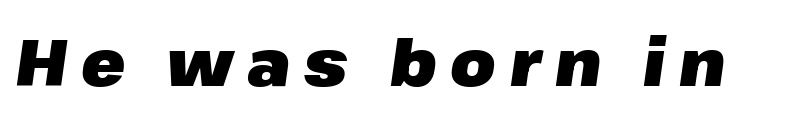
Q: Is the text bold? A: Yes.
Q: Is the text italic (slanted)? A: Yes, it leans right by about 8 degrees.
Q: Is the text underlined? A: No.
Q: Is the spacing between letters normal or unusually wide? A: Unusually wide.
Q: Width (condensed, normal, or wide)? A: Normal.
Q: Stroke contrast? A: Low.
Q: x-height? A: Medium.
Q: Monospaced? A: No.
